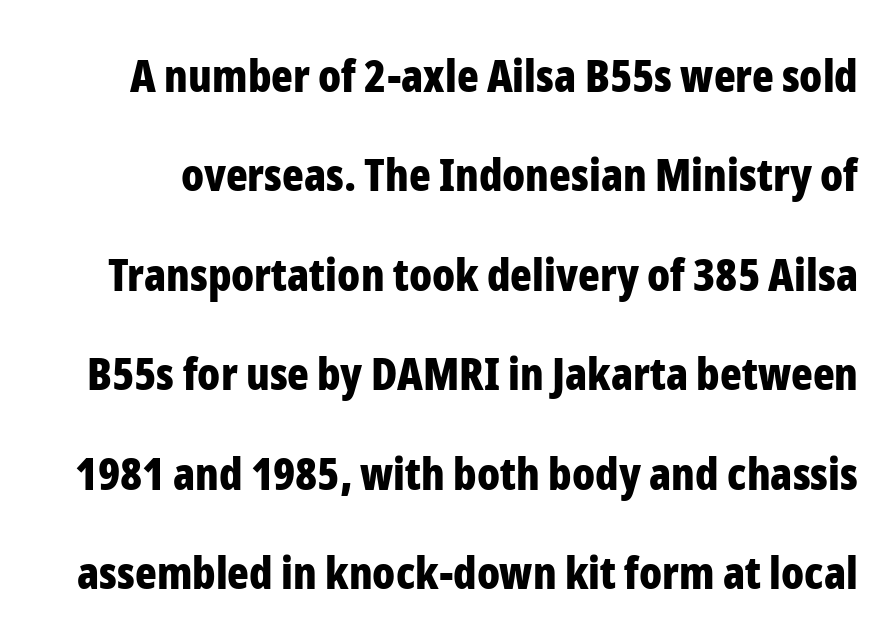
The image shows 45 px bold, condensed sans-serif type, upright; set loose line spacing (2.21x), normal letter spacing, not underlined; low stroke contrast and a medium x-height.
